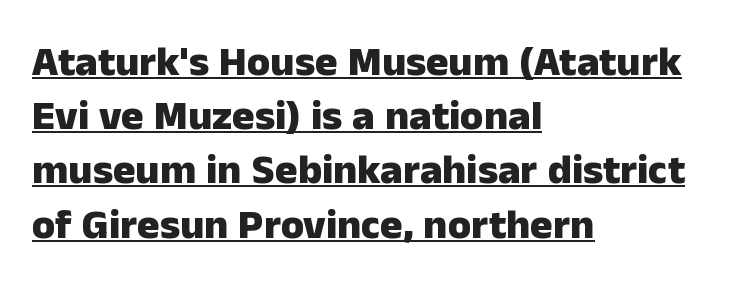
Q: Is the text bold? A: Yes.
Q: Is the text italic (slanted)? A: No, it is upright.
Q: Is the typeface a serif or a sans-serif typeface? A: Sans-serif.
Q: Is the text underlined? A: Yes.
Q: How is the paragraph aligned? A: Left-aligned.
Q: Is the spacing between letters normal or unusually wide? A: Normal.
Q: Is the spacing between lines tight, normal or loose? A: Normal.
Q: Width (condensed, normal, or wide)? A: Normal.
Q: Stroke contrast? A: Low.
Q: x-height? A: Medium.
Q: Monospaced? A: No.
